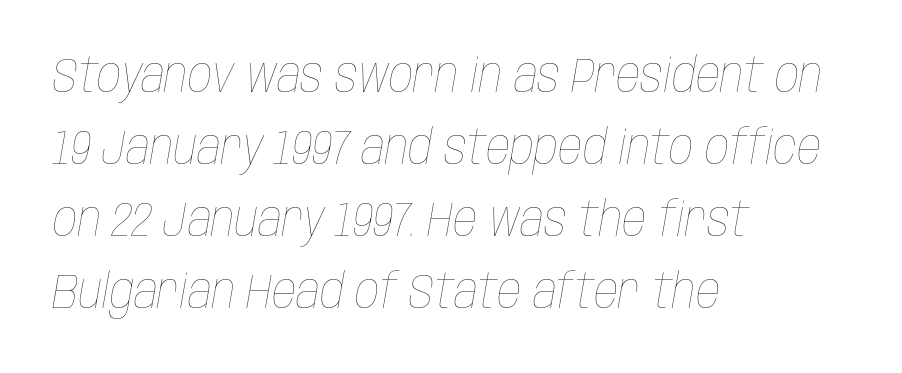
{"italic": "yes", "lean": "right", "slant_degrees": 10, "bold": "no", "weight": "thin", "width": "condensed", "stroke_contrast": "low", "x_height": "large", "monospaced": "no", "underline": "no", "align": "left", "line_spacing": "normal", "line_spacing_ratio": 1.5, "letter_spacing": "normal", "letter_spacing_em": 0.0, "glyph_px": 48}
